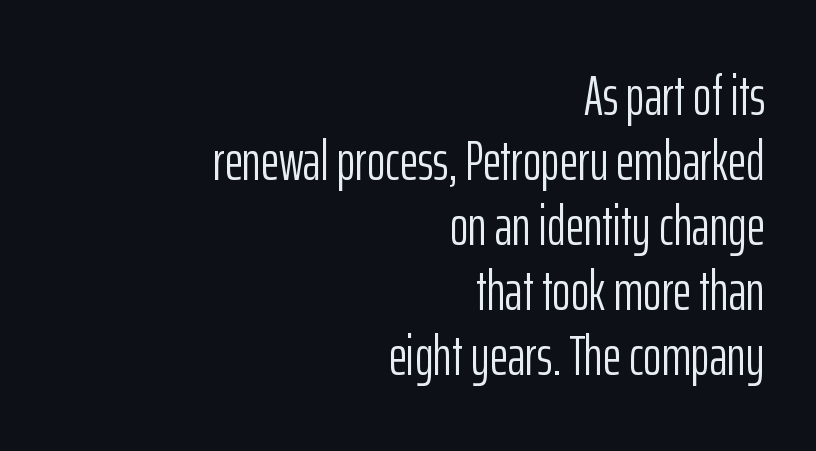
A bare baseline throughout the passage. Every stem runs plumb, perpendicular to the baseline. Proportional: the letters do not fall into vertical columns. These lines are set flush right with a ragged left edge.
